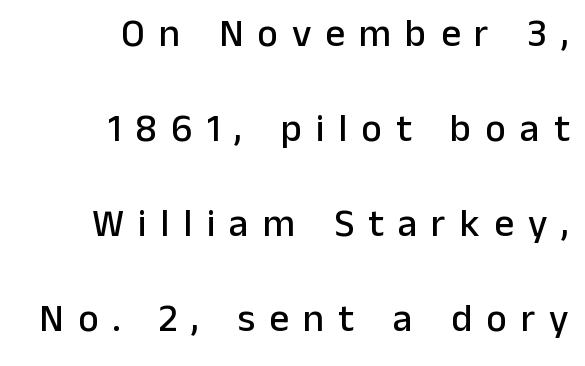
Note: no serifs on the glyphs. Nobody drew a line under any word here. Do the letters lean? They stand straight. The paragraph shown leans on its right margin.
